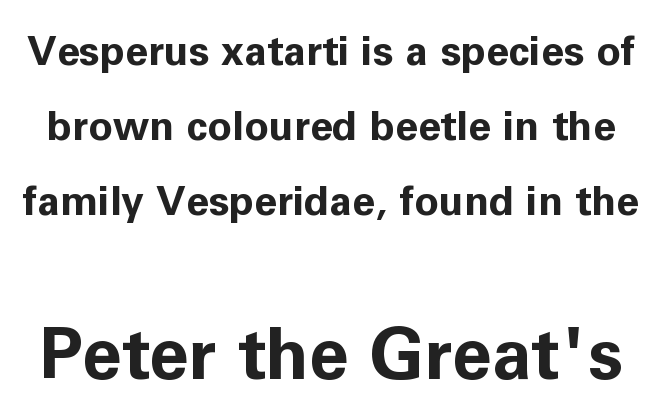
Stroke thickness is high; the sample reads as a true bold. Glance below the letters and you will spot only blank space. The face used here is a sans, in the tradition of grotesques and geometrics. It's the straight-up-and-down kind of type. Caption: standard tracking, unaltered.
